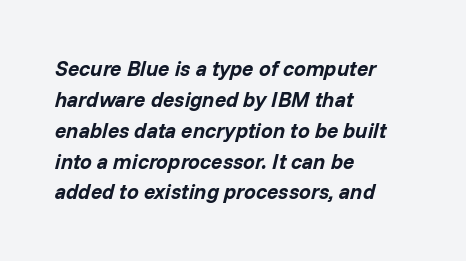
The horizontal fit of the characters is conventional and even. Notice how the stems are inclined rather than vertical — that's the hallmark of italics. Where is the straight margin? On the left. The passage shown is not underscored anywhere.
